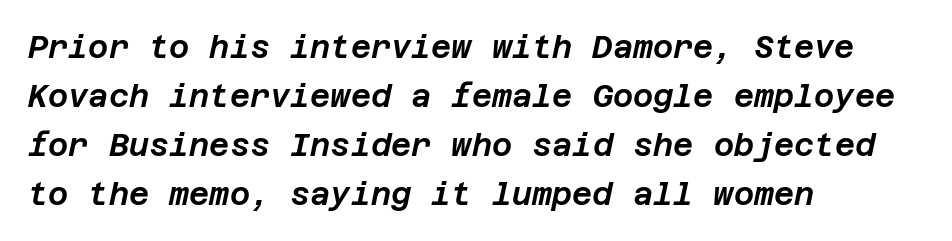
The image shows 31 px text type, italic (leaning right); set left-aligned, normal line spacing (1.58x), normal letter spacing, not underlined; low stroke contrast and a large x-height.
